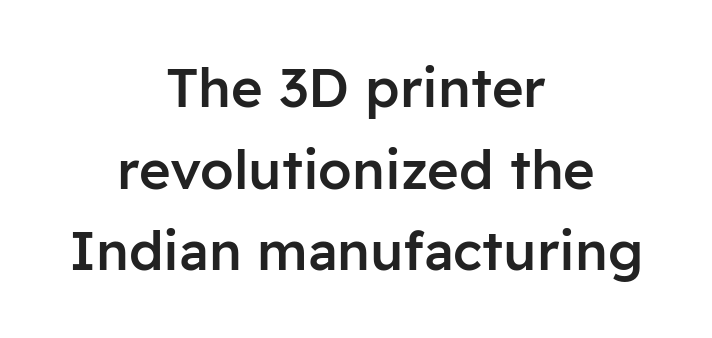
Students, observe: this is what conventionally led text looks like. The rendering uses natural spacing where letterforms have individual widths. Alignment: centered. The specimen omits any rule beneath the text block's lines. These lines carry some extra weight — a demibold, not a full bold.
